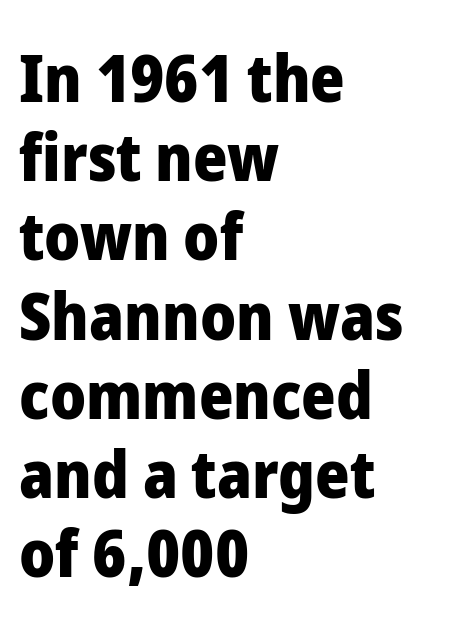
The image shows 66 px heavy sans-serif type, upright; set left-aligned, line spacing 1.2x, normal letter spacing, not underlined; low stroke contrast and a medium x-height.
